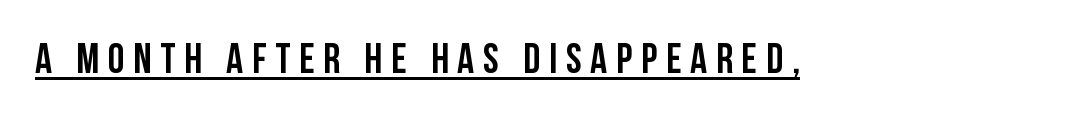
The sample's only ornament is a line tracing under the words. The font family rendered here belongs to the sans-serif group. Varying glyph widths throughout — classic text-font behaviour. Ordinary non-slanted type is in use. Here the glyphs are tracked loosely, breaking word shapes into spaced letters.
